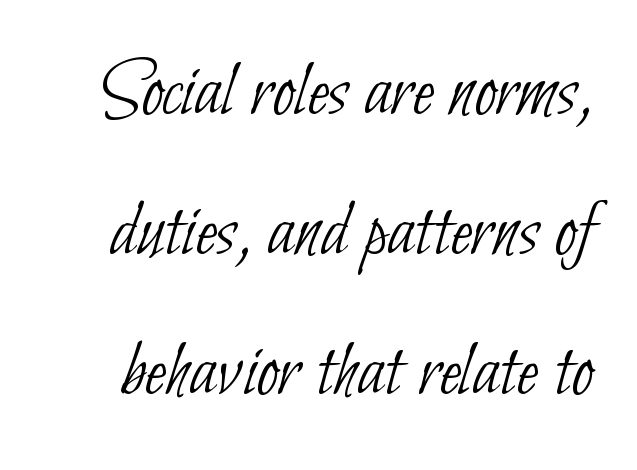
The image shows 80 px thin, condensed sans-serif type; set line spacing 1.75x, normal letter spacing, not underlined; low stroke contrast and a small x-height.
